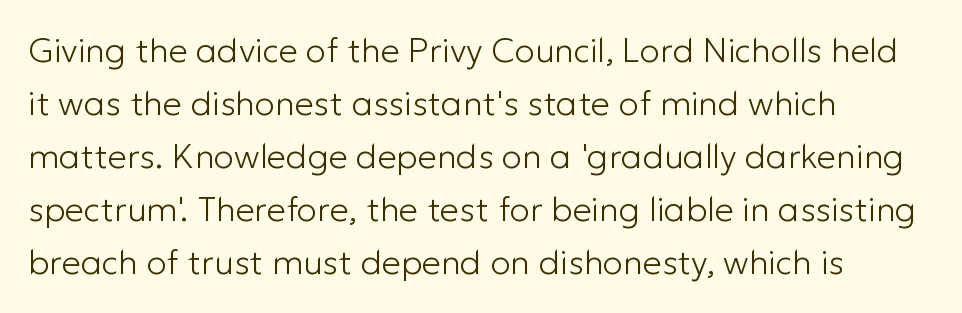
The image shows 34 px light sans-serif type, upright; set left-aligned, normal line spacing (1.56x), normal letter spacing, not underlined; low stroke contrast and a medium x-height.
